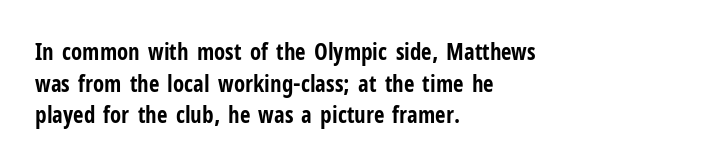
One glance says typical: line gaps are just what's usual. The letters stand upright; this is a roman face. These lines stack with their left ends in a neat column. Bold? Absolutely — the strokes are thick and heavy.
